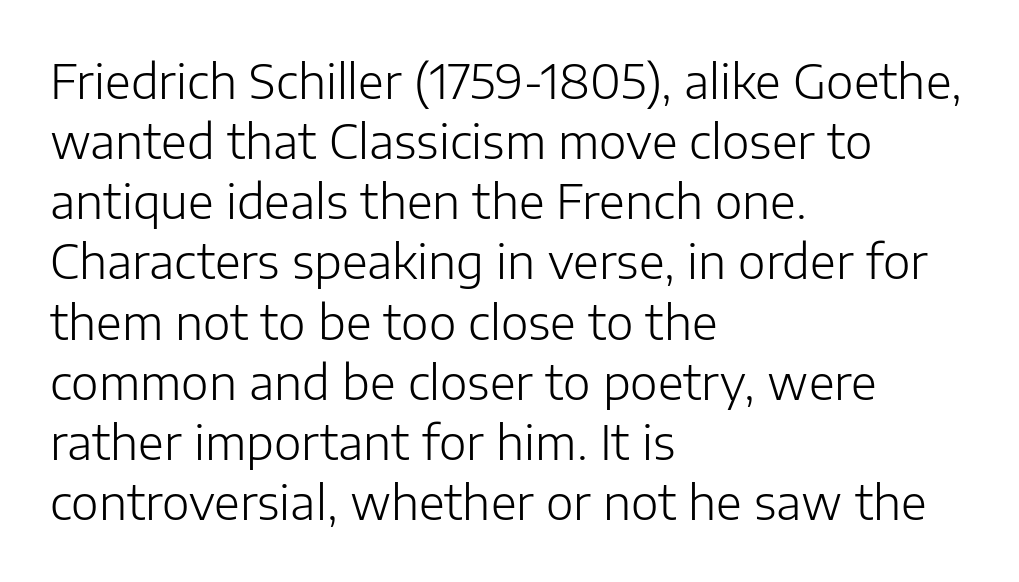
The image shows 47 px light sans-serif type, upright; set left-aligned, normal line spacing (1.28x), normal letter spacing, not underlined; low stroke contrast and a medium x-height.
